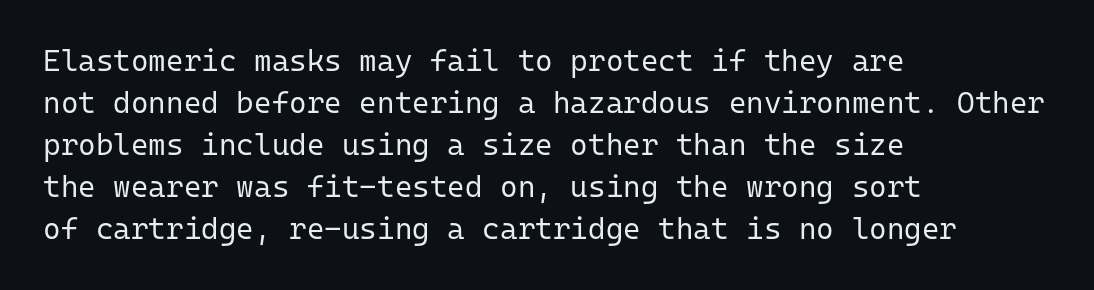
The image shows 30 px regular-weight sans-serif type, upright, monospaced; set left-aligned, normal line spacing (1.4x), normal letter spacing, not underlined; low stroke contrast and a medium x-height.
